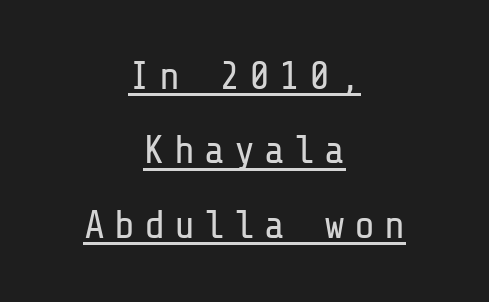
The image shows 39 px regular-weight sans-serif type, upright; set centered, loose line spacing (1.91x), unusually wide letter spacing (+0.23 em), underlined; low stroke contrast and a medium x-height.
